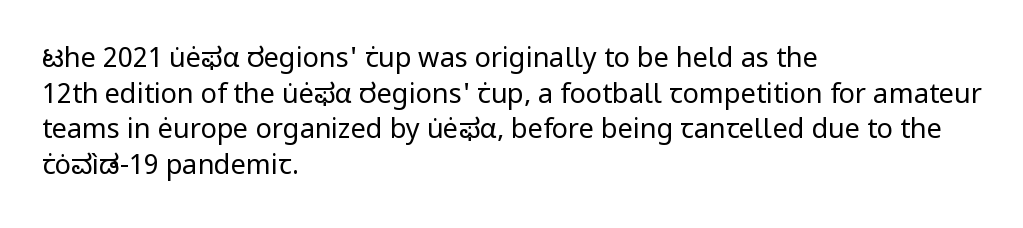
Q: Is the text bold? A: No.
Q: Is the text italic (slanted)? A: No, it is upright.
Q: Is the text underlined? A: No.
Q: How is the paragraph aligned? A: Left-aligned.
Q: Is the spacing between letters normal or unusually wide? A: Normal.
Q: Is the spacing between lines tight, normal or loose? A: Normal.
